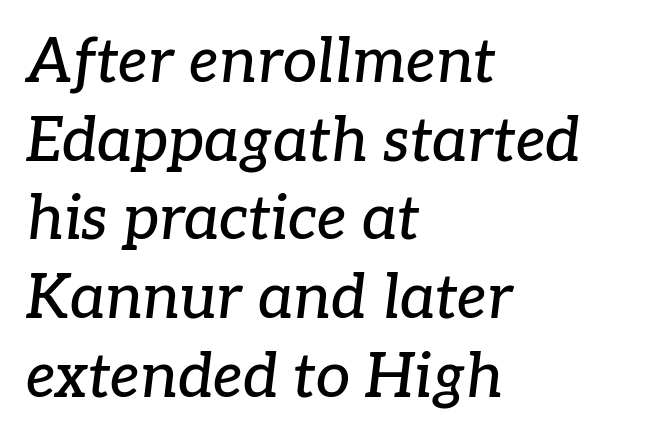
The image shows 61 px serif type, italic (leaning right); set left-aligned, normal line spacing (1.29x), normal letter spacing, not underlined; low stroke contrast and a medium x-height.
